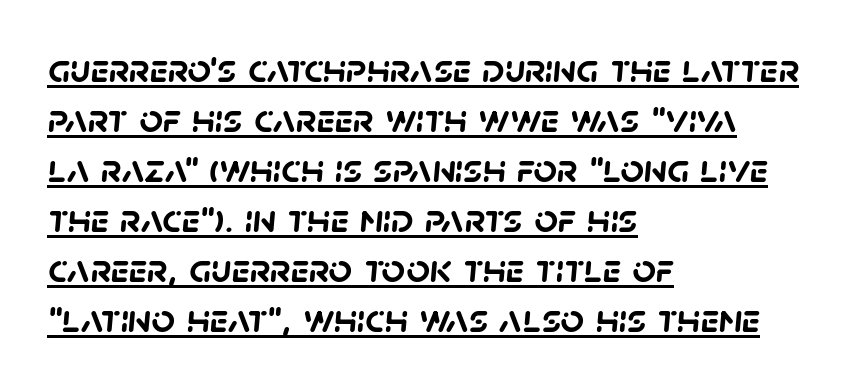
{"serif": "no", "bold": "yes", "weight": "semibold", "width": "normal", "stroke_contrast": "low", "x_height": "large", "monospaced": "no", "underline": "yes", "align": "left", "line_spacing_ratio": 1.22, "letter_spacing": "normal", "letter_spacing_em": 0.0, "glyph_px": 41}
